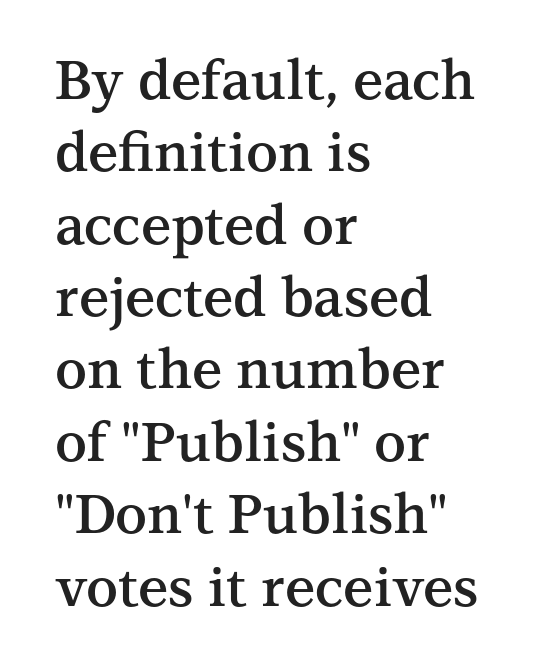
Q: Is the text bold? A: Semi-bold.
Q: Is the text italic (slanted)? A: No, it is upright.
Q: Is the typeface a serif or a sans-serif typeface? A: Serif.
Q: Is the text underlined? A: No.
Q: How is the paragraph aligned? A: Left-aligned.
Q: Is the spacing between letters normal or unusually wide? A: Normal.
Q: Is the spacing between lines tight, normal or loose? A: Normal.
Q: Width (condensed, normal, or wide)? A: Normal.
Q: Stroke contrast? A: Medium.
Q: x-height? A: Medium.
Q: Monospaced? A: No.
